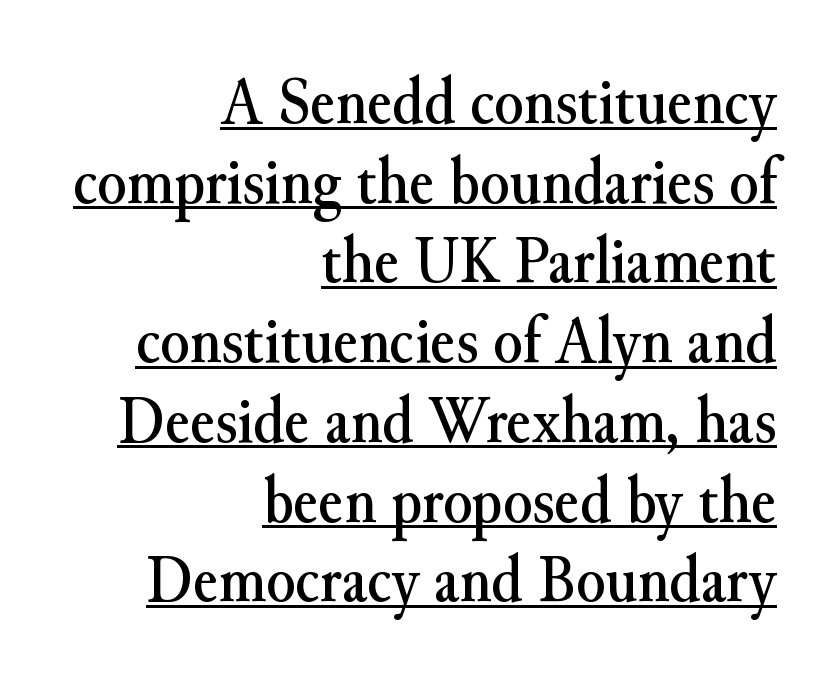
{"serif": "yes", "italic": "no", "width": "normal", "stroke_contrast": "medium", "x_height": "small", "monospaced": "no", "underline": "yes", "align": "right", "line_spacing_ratio": 1.19, "letter_spacing": "normal", "letter_spacing_em": 0.0, "glyph_px": 67}
